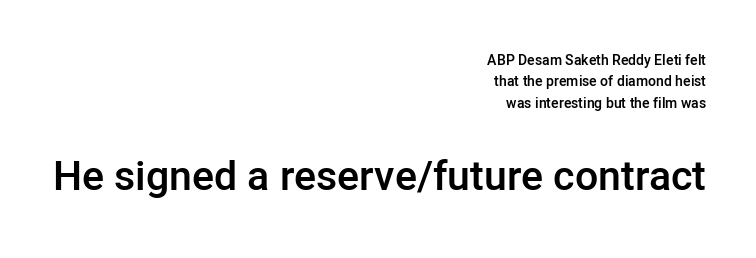
{"serif": "no", "italic": "no", "bold": "semi", "weight": "semibold", "width": "normal", "stroke_contrast": "low", "x_height": "medium", "monospaced": "no", "underline": "no", "align": "right", "line_spacing": "normal", "line_spacing_ratio": 1.52, "letter_spacing": "normal", "letter_spacing_em": 0.0, "larger_block": "second", "size_ratio": 2.93, "glyph_px": 41}
